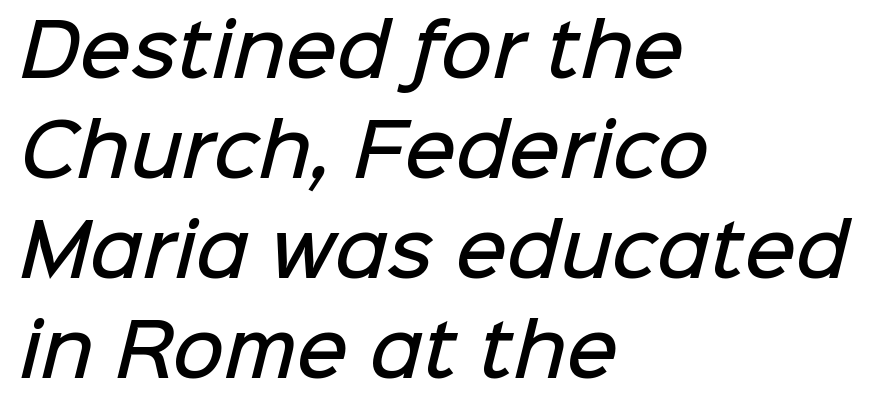
The rendering keeps characters at their native spacing. Underline: absent. A sans-serif font was chosen for this passage. Teacher's note: observe the even left margin — that is flush-left alignment.
